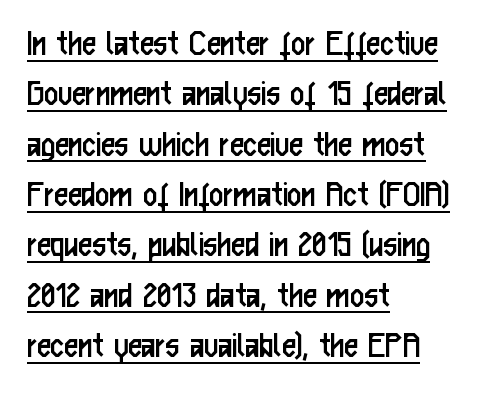
{"serif": "no", "italic": "no", "bold": "no", "weight": "regular", "width": "condensed", "stroke_contrast": "low", "x_height": "medium", "monospaced": "no", "underline": "yes", "align": "left", "line_spacing": "normal", "line_spacing_ratio": 1.29, "letter_spacing": "normal", "letter_spacing_em": 0.0, "glyph_px": 39}
